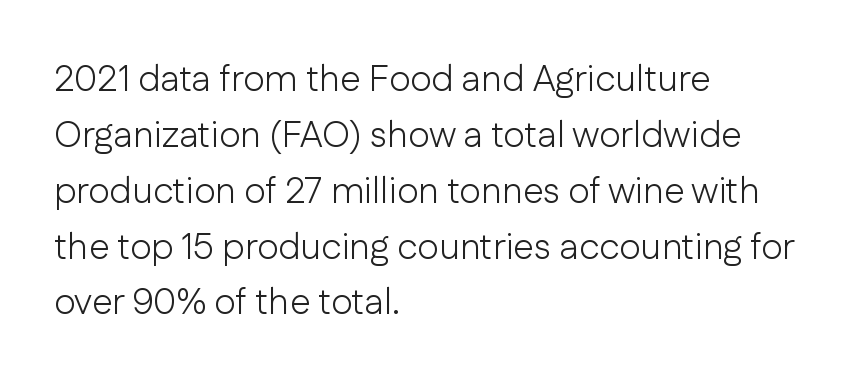
The image shows 37 px light sans-serif type, upright; set left-aligned, normal line spacing (1.51x), normal letter spacing, not underlined; low stroke contrast and a medium x-height.
